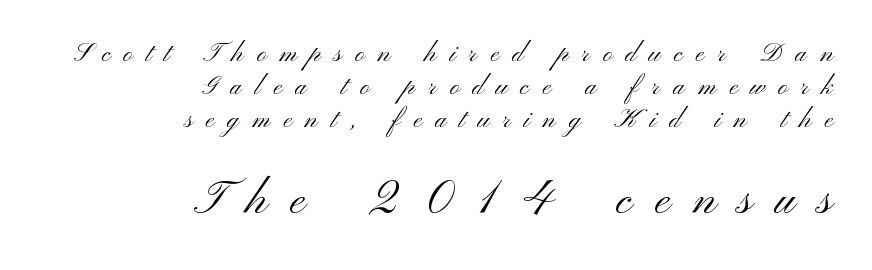
{"serif": "no", "bold": "no", "weight": "light", "width": "wide", "stroke_contrast": "medium", "x_height": "small", "monospaced": "no", "underline": "no", "align": "right", "line_spacing": "normal", "line_spacing_ratio": 1.26, "letter_spacing": "wide", "letter_spacing_em": 0.5, "larger_block": "second", "size_ratio": 1.77, "glyph_px": 46}
